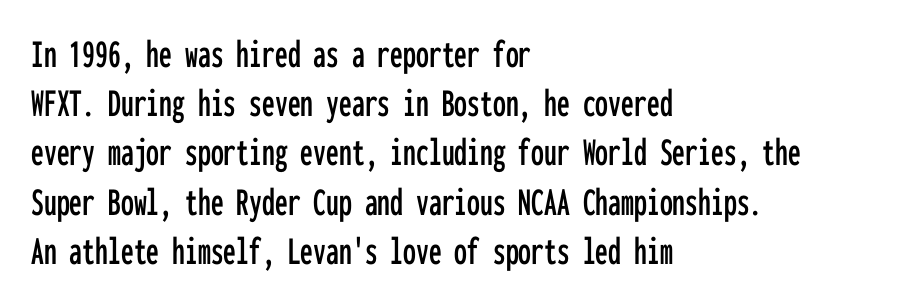
Q: Is the text italic (slanted)? A: No, it is upright.
Q: Is the typeface a serif or a sans-serif typeface? A: Sans-serif.
Q: Is the text underlined? A: No.
Q: How is the paragraph aligned? A: Left-aligned.
Q: Is the spacing between letters normal or unusually wide? A: Normal.
Q: Width (condensed, normal, or wide)? A: Condensed.
Q: Stroke contrast? A: Low.
Q: x-height? A: Medium.
Q: Monospaced? A: Yes.
